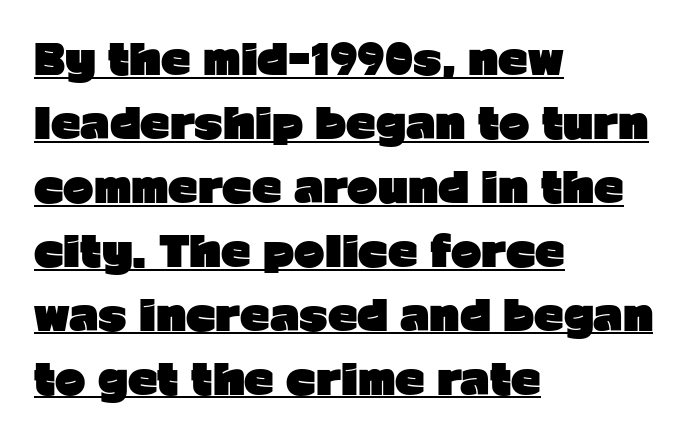
The image shows 41 px heavy sans-serif type, upright; set left-aligned, normal line spacing (1.56x), normal letter spacing, underlined; low stroke contrast and a medium x-height.
